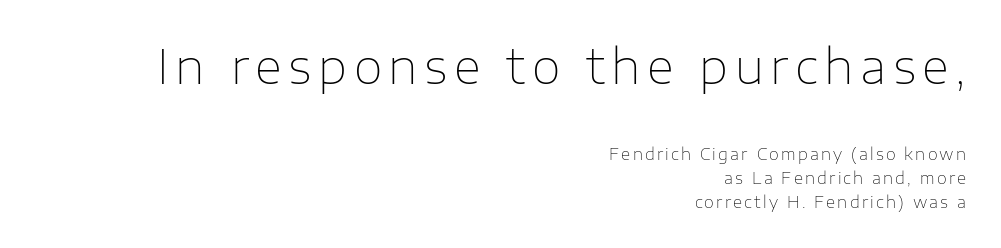
{"serif": "no", "italic": "no", "bold": "no", "weight": "thin", "width": "normal", "stroke_contrast": "low", "x_height": "medium", "monospaced": "no", "underline": "no", "align": "right", "line_spacing": "normal", "line_spacing_ratio": 1.5, "larger_block": "first", "size_ratio": 2.94, "glyph_px": 47}
